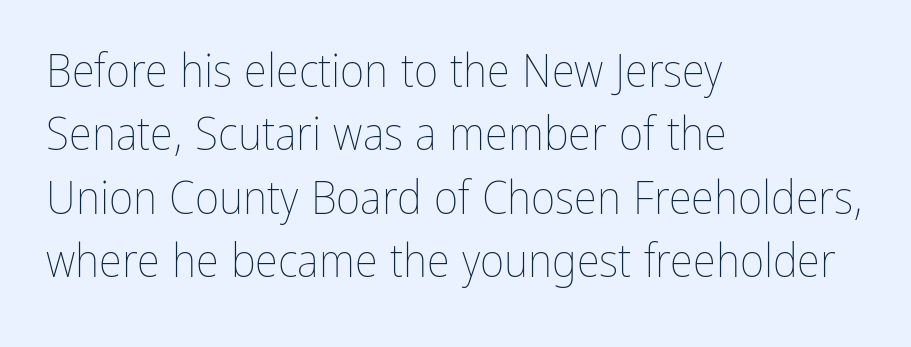
Q: Is the text bold? A: No.
Q: Is the text italic (slanted)? A: No, it is upright.
Q: Is the text underlined? A: No.
Q: How is the paragraph aligned? A: Left-aligned.
Q: Is the spacing between letters normal or unusually wide? A: Normal.
Q: Is the spacing between lines tight, normal or loose? A: Normal.
Q: Width (condensed, normal, or wide)? A: Condensed.
Q: Stroke contrast? A: Low.
Q: x-height? A: Medium.
Q: Monospaced? A: No.
